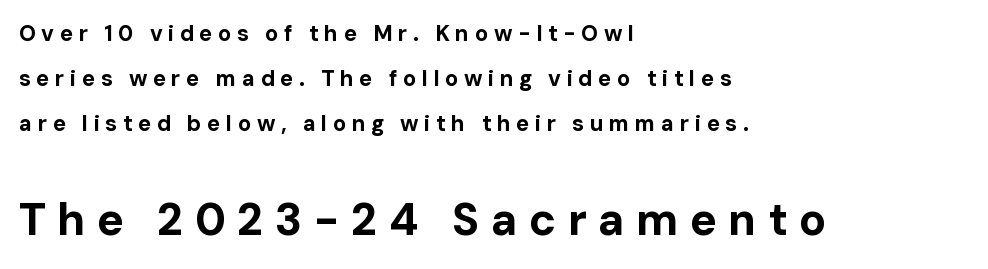
Of the two passages, the one underneath uses the larger point size. These words are printed bold, with thick strokes throughout. A typesetter would mark this as roman, not italic. The horizontal fit of the characters is loose and conspicuously gappy. Is there much room between lines? Yes — plenty of vertical air separates them. Is the block centered? No — it sits flush against the left margin.
